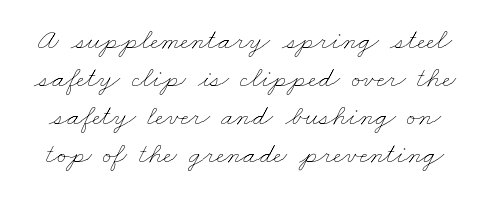
{"bold": "no", "weight": "thin", "width": "wide", "stroke_contrast": "low", "x_height": "small", "monospaced": "no", "underline": "no", "line_spacing": "normal", "line_spacing_ratio": 1.31, "letter_spacing": "normal", "letter_spacing_em": 0.0, "glyph_px": 29}
